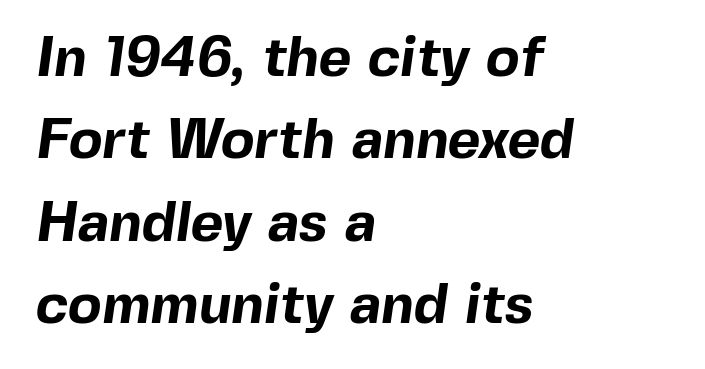
{"serif": "no", "bold": "yes", "weight": "bold", "width": "normal", "x_height": "medium", "monospaced": "no", "underline": "no", "align": "left", "line_spacing": "normal", "line_spacing_ratio": 1.47, "letter_spacing": "normal", "letter_spacing_em": 0.0, "glyph_px": 56}
